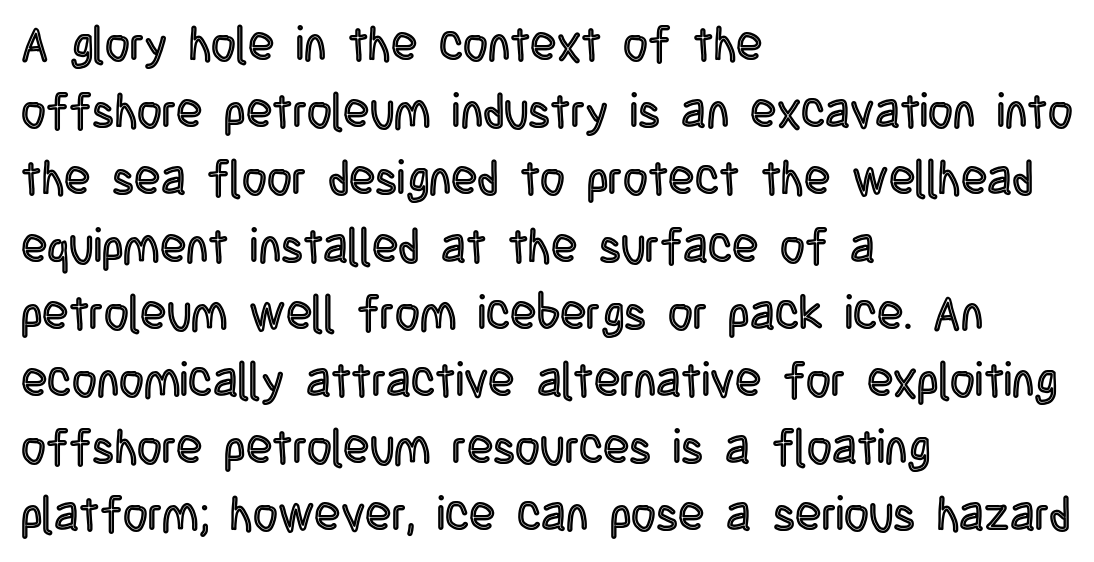
Spacing verdict: proportional, widths tailored to each character. The zone under the glyphs is completely vacant. The face used here is rendered with its standard letterfit. This sample is left-justified, so line endings fall wherever the words run out.
